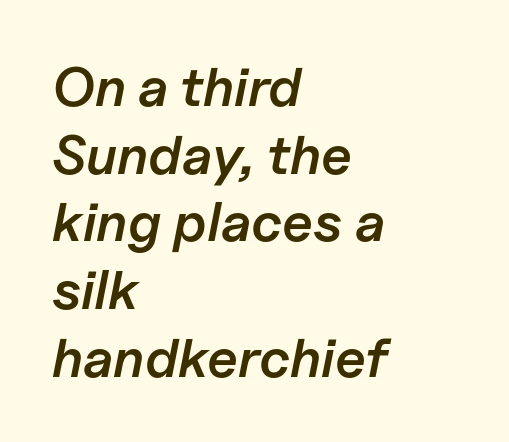
The image shows 55 px semibold type, italic (leaning right); set left-aligned, line spacing 1.23x, normal letter spacing, not underlined; low stroke contrast and a medium x-height.
